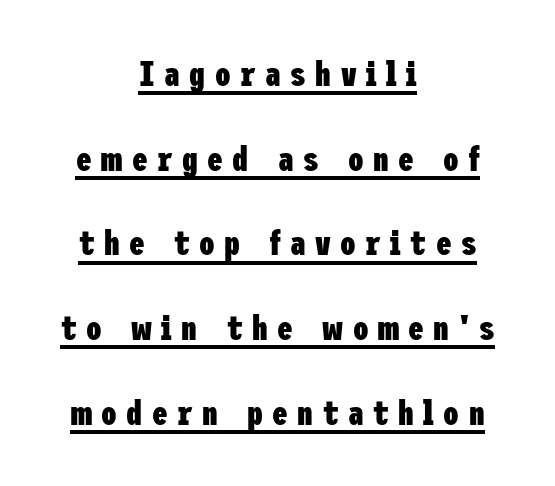
Here the glyphs are tracked loosely, breaking word shapes into spaced letters. Looks like someone drew a line under every word here. The rendering shows plain stroke endings on the letterforms — a sans-serif design. Where is the straight margin? There isn't one; the lines are centered.
